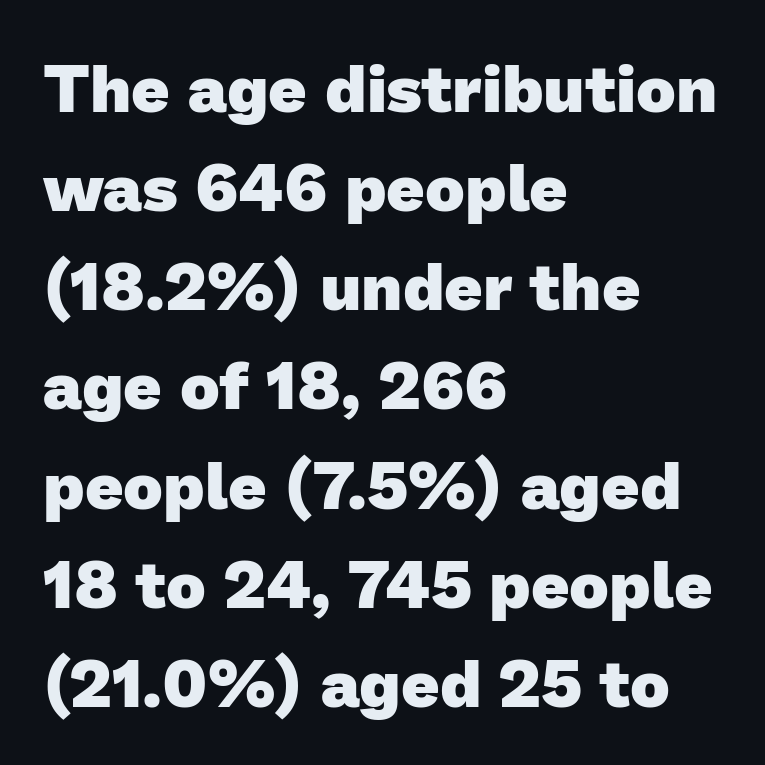
In CSS terms this would be text-align: left. In terms of letterspacing, this is plain default setting. The typeface chosen for these lines omits serifs. Plain, unruled lines of type. Here the designer chose a conventional face with non-uniform glyph widths.
